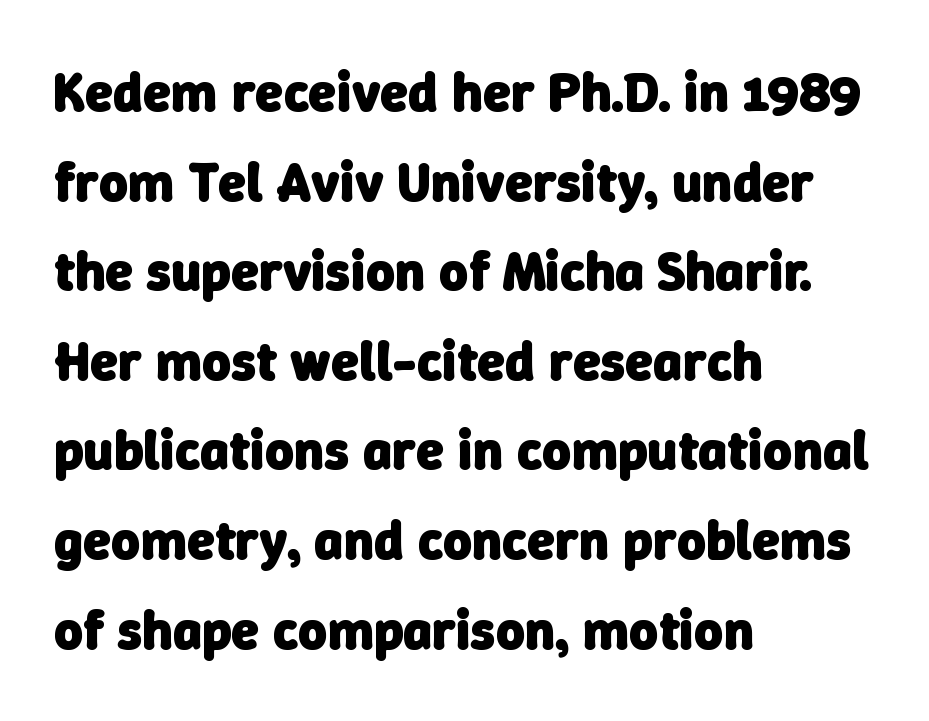
The image shows 56 px heavy sans-serif type; set left-aligned, normal line spacing (1.6x), normal letter spacing, not underlined; low stroke contrast and a medium x-height.
